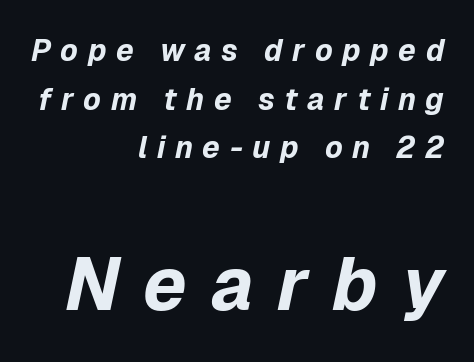
Q: Is the text bold? A: Yes.
Q: Is the text italic (slanted)? A: Yes, it leans right by about 12 degrees.
Q: Is the text underlined? A: No.
Q: How is the paragraph aligned? A: Right-aligned.
Q: Is the spacing between letters normal or unusually wide? A: Unusually wide.
Q: Is the spacing between lines tight, normal or loose? A: Normal.
Q: Which block of text is set in a larger size, the first (top) or the second (bottom)? A: The second (bottom) one.
Q: Width (condensed, normal, or wide)? A: Normal.
Q: Stroke contrast? A: Low.
Q: x-height? A: Medium.
Q: Monospaced? A: No.
